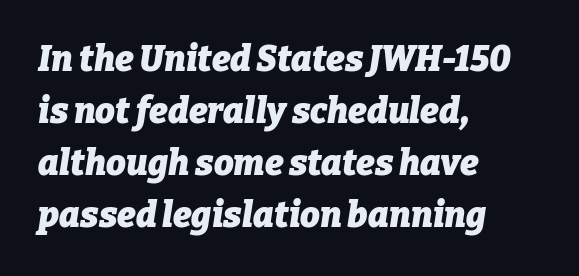
{"italic": "yes", "lean": "right", "slant_degrees": 9, "bold": "yes", "weight": "heavy", "width": "normal", "stroke_contrast": "low", "x_height": "medium", "monospaced": "no", "underline": "no", "align": "left", "line_spacing": "normal", "line_spacing_ratio": 1.49, "letter_spacing": "normal", "letter_spacing_em": 0.0, "glyph_px": 35}
